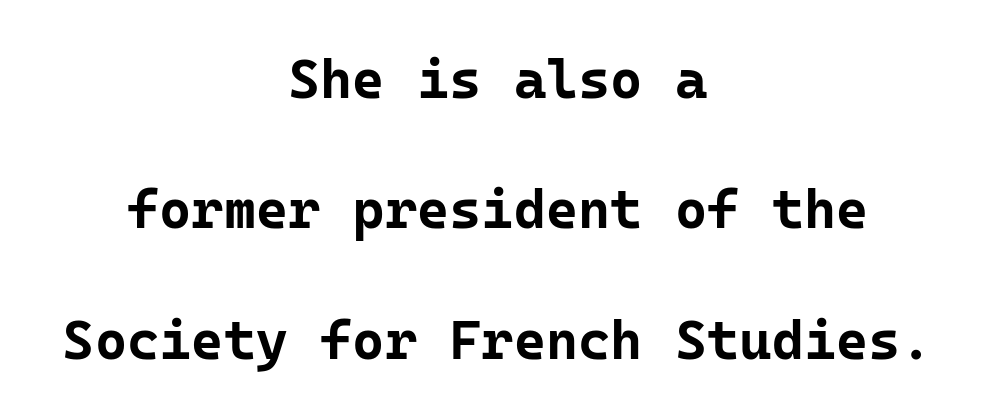
{"serif": "no", "italic": "no", "bold": "yes", "weight": "bold", "width": "normal", "stroke_contrast": "low", "x_height": "medium", "monospaced": "yes", "underline": "no", "align": "center", "line_spacing": "loose", "line_spacing_ratio": 2.37, "letter_spacing": "normal", "letter_spacing_em": 0.0, "glyph_px": 55}
